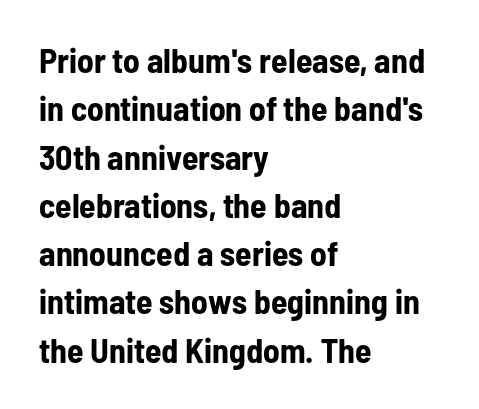
{"serif": "no", "italic": "no", "bold": "yes", "weight": "bold", "width": "condensed", "stroke_contrast": "low", "x_height": "medium", "monospaced": "no", "underline": "no", "align": "left", "line_spacing": "normal", "line_spacing_ratio": 1.42, "letter_spacing": "normal", "letter_spacing_em": 0.0, "glyph_px": 34}
